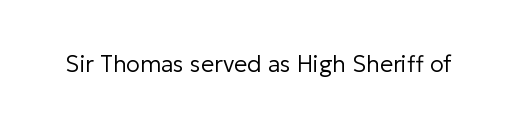
Q: Is the text bold? A: No.
Q: Is the text italic (slanted)? A: No, it is upright.
Q: Is the text underlined? A: No.
Q: Is the spacing between letters normal or unusually wide? A: Normal.
